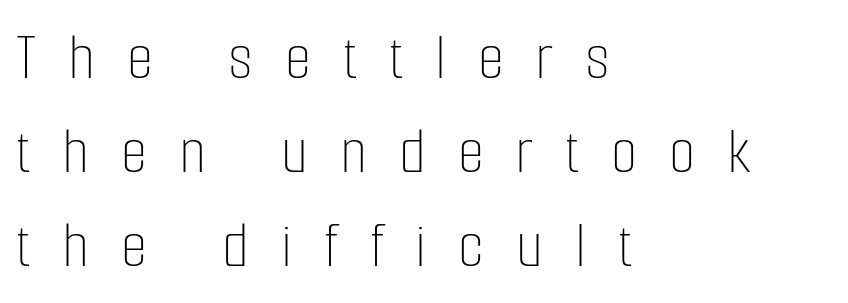
Horizontally, the lines are justified to the leading edge only. Letters have the restrained weight of plain body copy at most. The type is letterspaced generously, with wide tracking. Designer's note — italics off, roman on. The words here are not underlined.
